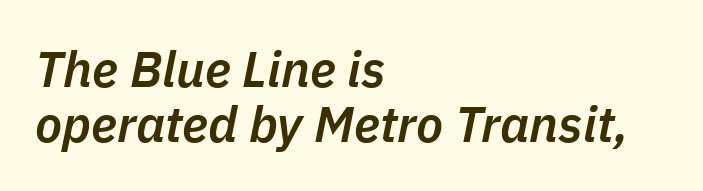
{"italic": "yes", "lean": "right", "slant_degrees": 11, "bold": "semi", "weight": "semibold", "width": "normal", "stroke_contrast": "low", "x_height": "medium", "monospaced": "no", "underline": "no", "align": "left", "line_spacing": "tight", "line_spacing_ratio": 1.1, "letter_spacing": "normal", "letter_spacing_em": 0.0, "glyph_px": 50}
